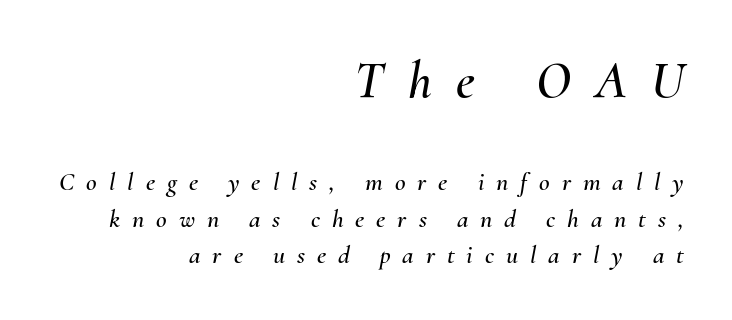
{"italic": "yes", "lean": "right", "slant_degrees": 10, "width": "normal", "stroke_contrast": "medium", "x_height": "small", "monospaced": "no", "underline": "no", "align": "right", "line_spacing": "normal", "line_spacing_ratio": 1.41, "letter_spacing": "wide", "letter_spacing_em": 0.46, "larger_block": "first", "size_ratio": 2.04, "glyph_px": 53}
